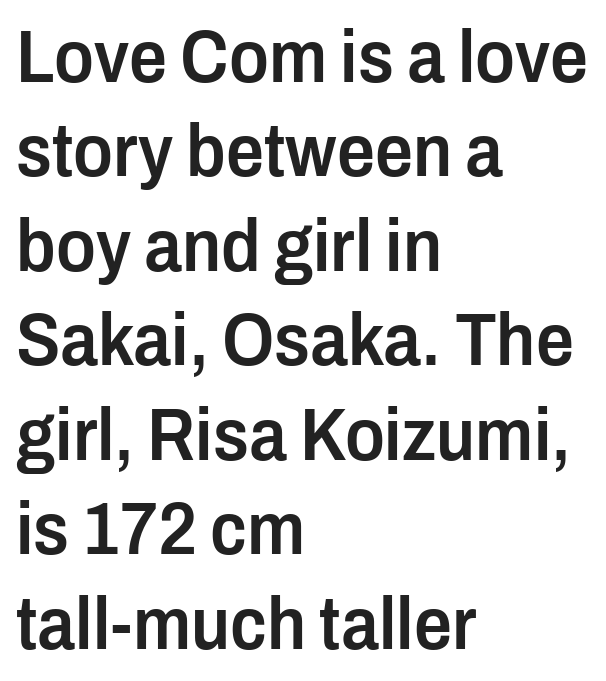
Q: Is the text bold? A: Semi-bold.
Q: Is the text italic (slanted)? A: No, it is upright.
Q: Is the typeface a serif or a sans-serif typeface? A: Sans-serif.
Q: Is the text underlined? A: No.
Q: How is the paragraph aligned? A: Left-aligned.
Q: Is the spacing between letters normal or unusually wide? A: Normal.
Q: Is the spacing between lines tight, normal or loose? A: Normal.
Q: Width (condensed, normal, or wide)? A: Condensed.
Q: Stroke contrast? A: Low.
Q: x-height? A: Medium.
Q: Monospaced? A: No.
